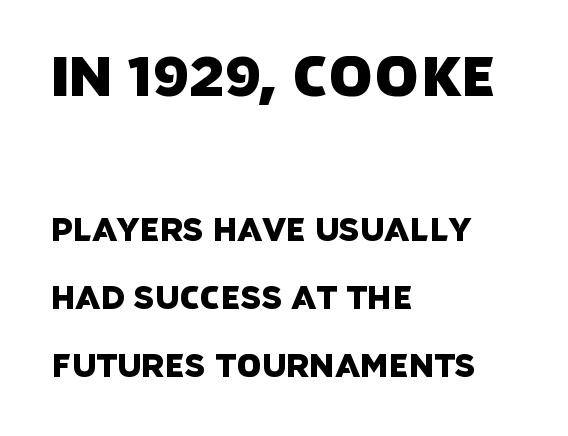
Q: Is the typeface a serif or a sans-serif typeface? A: Sans-serif.
Q: Is the text underlined? A: No.
Q: How is the paragraph aligned? A: Left-aligned.
Q: Is the spacing between letters normal or unusually wide? A: Normal.
Q: Is the spacing between lines tight, normal or loose? A: Loose.
Q: Which block of text is set in a larger size, the first (top) or the second (bottom)? A: The first (top) one.
Q: Width (condensed, normal, or wide)? A: Normal.
Q: Stroke contrast? A: Low.
Q: x-height? A: Large.
Q: Monospaced? A: No.
